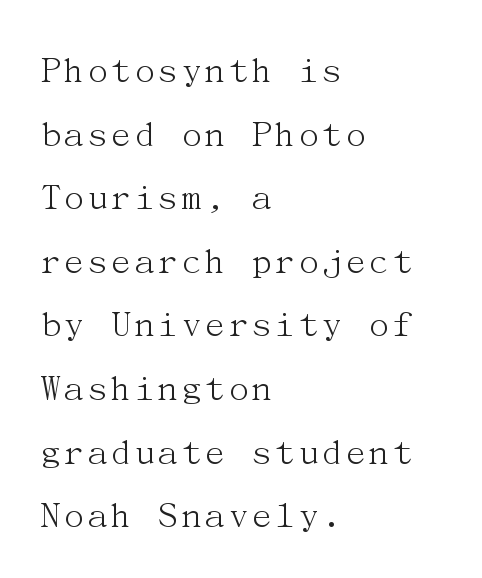
Q: Is the text bold? A: No.
Q: Is the text italic (slanted)? A: No, it is upright.
Q: Is the typeface a serif or a sans-serif typeface? A: Serif.
Q: Is the text underlined? A: No.
Q: How is the paragraph aligned? A: Left-aligned.
Q: Is the spacing between letters normal or unusually wide? A: Normal.
Q: Is the spacing between lines tight, normal or loose? A: Normal.
Q: Width (condensed, normal, or wide)? A: Normal.
Q: Stroke contrast? A: Medium.
Q: x-height? A: Medium.
